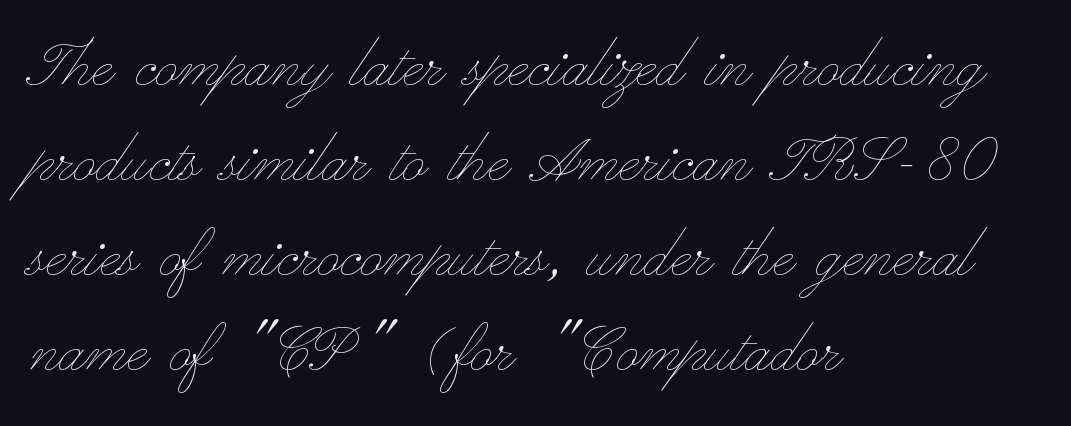
You could not count columns in this text — the font is proportionally spaced. No extra ink here — the face is not bold. The text block is weighted toward the left margin, trailing off unevenly rightward. The tracking reads as untouched default to a designer's eye. Only glyphs here, with clear space below each row.
